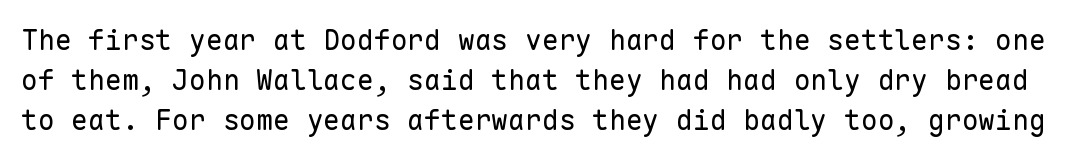
Q: Is the text bold? A: No.
Q: Is the text italic (slanted)? A: No, it is upright.
Q: Is the typeface a serif or a sans-serif typeface? A: Sans-serif.
Q: Is the text underlined? A: No.
Q: Is the spacing between letters normal or unusually wide? A: Normal.
Q: Is the spacing between lines tight, normal or loose? A: Normal.
Q: Width (condensed, normal, or wide)? A: Normal.
Q: Stroke contrast? A: Low.
Q: x-height? A: Medium.
Q: Monospaced? A: Yes.
